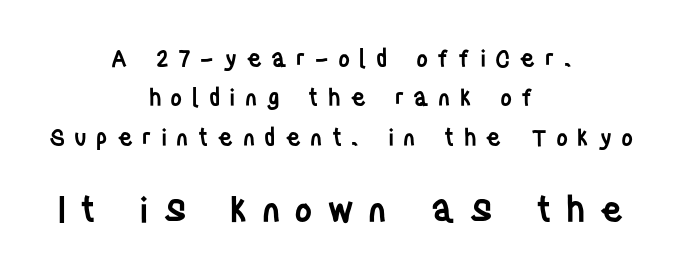
The image shows 35 px semibold, condensed sans-serif type, upright; set centered, line spacing 1.71x, unusually wide letter spacing (+0.4 em), not underlined; the second (bottom) block is 1.52x larger; low stroke contrast and a large x-height.
